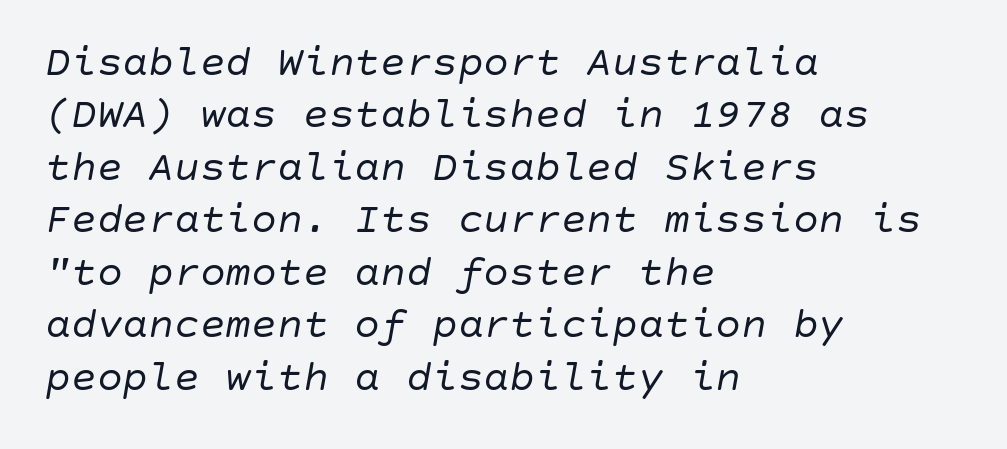
{"italic": "yes", "lean": "right", "slant_degrees": 10, "bold": "no", "weight": "regular", "width": "normal", "stroke_contrast": "low", "x_height": "large", "underline": "no", "align": "left", "line_spacing_ratio": 1.22, "letter_spacing": "normal", "letter_spacing_em": 0.0, "glyph_px": 43}
